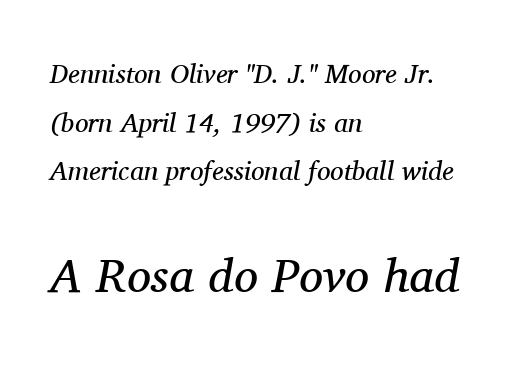
Old-style or modern, the face here clearly has serifs. The emphasis by scale lands on block number two, below. The face used here is proportionally spaced, like ordinary book or web type. Looking at the ascenders, they clearly lean.
